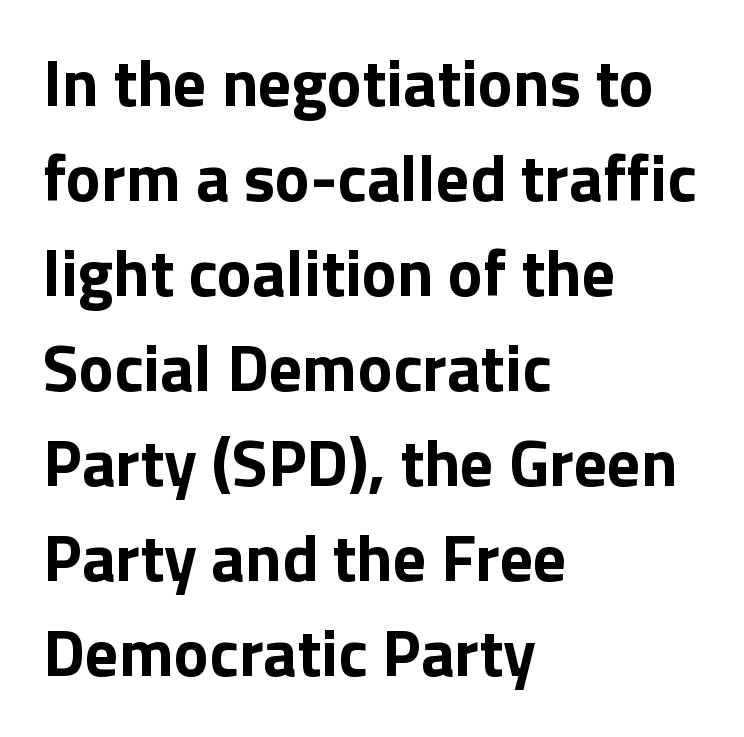
Q: Is the text bold? A: Yes.
Q: Is the text italic (slanted)? A: No, it is upright.
Q: Is the typeface a serif or a sans-serif typeface? A: Sans-serif.
Q: Is the text underlined? A: No.
Q: How is the paragraph aligned? A: Left-aligned.
Q: Is the spacing between letters normal or unusually wide? A: Normal.
Q: Is the spacing between lines tight, normal or loose? A: Normal.
Q: Width (condensed, normal, or wide)? A: Normal.
Q: Stroke contrast? A: Low.
Q: x-height? A: Medium.
Q: Monospaced? A: No.
